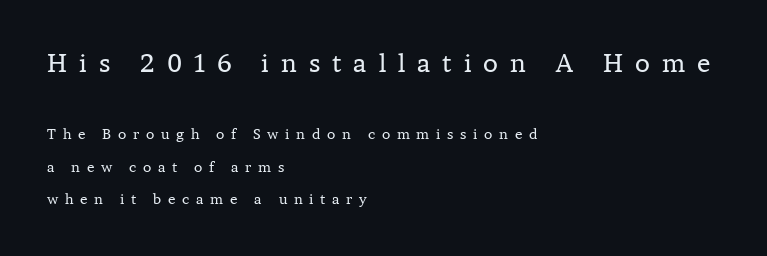
The image shows 25 px text type, upright; set left-aligned, loose line spacing (2.33x), unusually wide letter spacing (+0.48 em), not underlined; the first (top) block is 1.79x larger.
